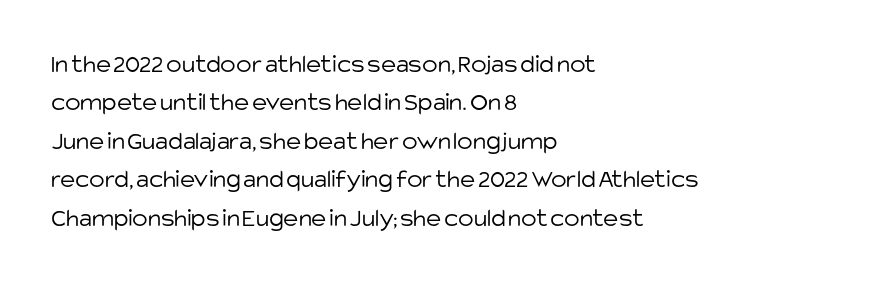
Leftover space on each line is placed entirely after the last word. The font sits on the lighter half of the weight spectrum, regular included. Here the glyphs are tracked normally, forming tight word shapes. Evenly set lines give the paragraph a standard silhouette. The area under the type is left untouched. The letters stand upright; this is a roman face.
